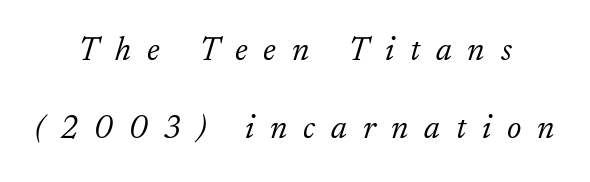
A quiet, ordinary-to-light weight characterises the typeface. The space directly below the letters is spotless. The tracking reads as deliberately expanded to a designer's eye. The glyphs in this specimen are seriffed.
